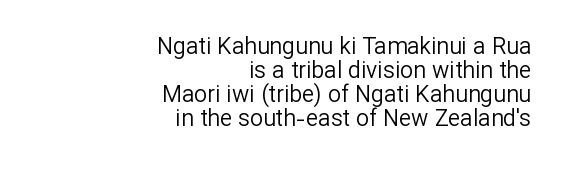
{"italic": "no", "bold": "no", "underline": "no", "align": "right", "line_spacing": "tight", "line_spacing_ratio": 1.05, "letter_spacing": "normal", "letter_spacing_em": 0.0, "glyph_px": 23}
